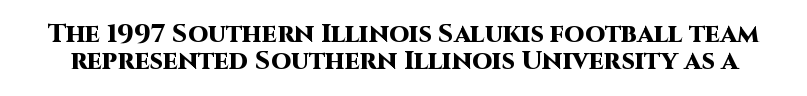
Q: Is the text bold? A: Yes.
Q: Is the text italic (slanted)? A: No, it is upright.
Q: Is the text underlined? A: No.
Q: Is the spacing between letters normal or unusually wide? A: Normal.
Q: Is the spacing between lines tight, normal or loose? A: Tight.
